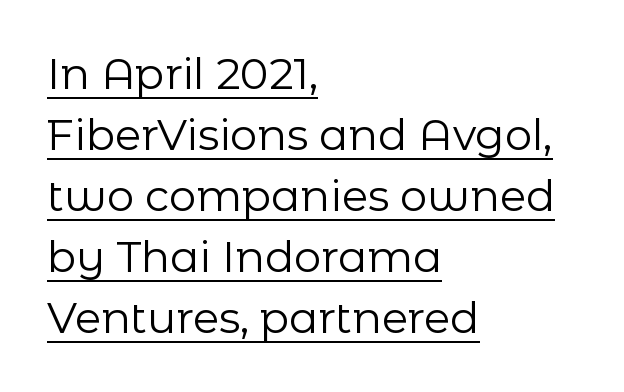
The image shows 43 px regular-weight sans-serif type, upright; set left-aligned, normal line spacing (1.42x), normal letter spacing, underlined; low stroke contrast and a medium x-height.
